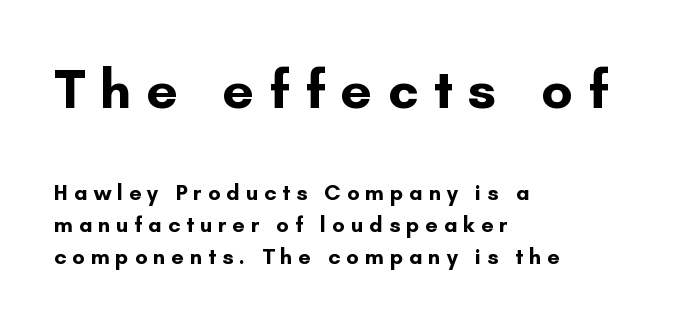
The image shows 56 px bold sans-serif type, upright; set left-aligned, normal line spacing (1.44x), unusually wide letter spacing (+0.27 em), not underlined; the first (top) block is 2.55x larger; low stroke contrast and a small x-height.
